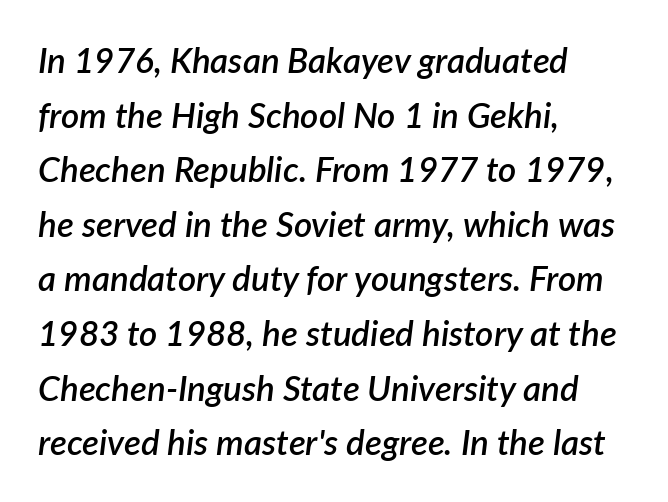
{"italic": "yes", "lean": "right", "slant_degrees": 7, "bold": "semi", "weight": "semibold", "width": "normal", "stroke_contrast": "low", "x_height": "medium", "monospaced": "no", "underline": "no", "align": "left", "line_spacing": "normal", "line_spacing_ratio": 1.56, "letter_spacing": "normal", "letter_spacing_em": 0.0, "glyph_px": 35}
